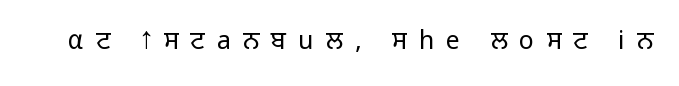
Q: Is the text bold? A: No.
Q: Is the text italic (slanted)? A: No, it is upright.
Q: Is the text underlined? A: No.
Q: Is the spacing between letters normal or unusually wide? A: Unusually wide.
